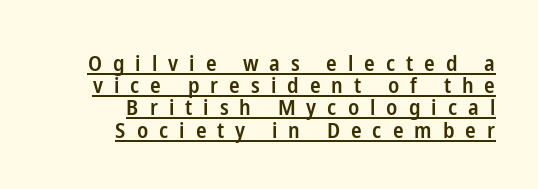
{"italic": "no", "bold": "semi", "underline": "yes", "align": "right", "line_spacing": "tight", "line_spacing_ratio": 1.01, "letter_spacing": "wide", "letter_spacing_em": 0.5, "glyph_px": 22}
